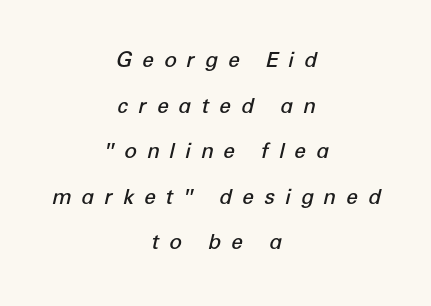
The image shows 21 px text type, italic (leaning right); set centered, loose line spacing (2.17x), unusually wide letter spacing (+0.47 em), not underlined.
